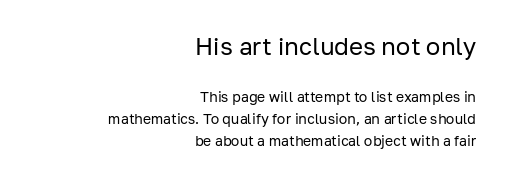
The image shows 24 px text type, upright; set right-aligned, normal line spacing (1.57x), normal letter spacing, not underlined; the first (top) block is 1.71x larger.
